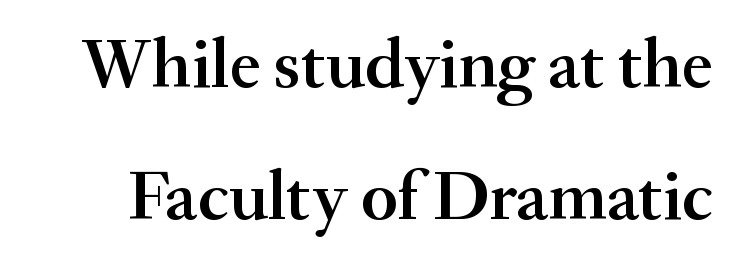
{"serif": "yes", "italic": "no", "bold": "semi", "weight": "semibold", "width": "normal", "stroke_contrast": "medium", "x_height": "small", "monospaced": "no", "underline": "no", "line_spacing_ratio": 1.86, "letter_spacing": "normal", "letter_spacing_em": 0.0, "glyph_px": 71}
